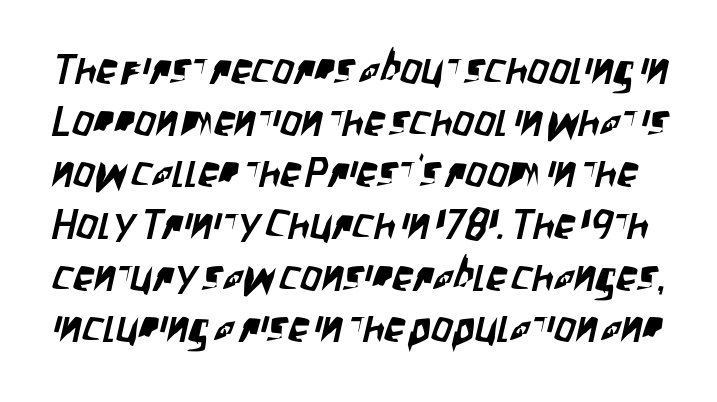
The image shows 42 px condensed sans-serif type; set line spacing 1.23x, normal letter spacing, not underlined; low stroke contrast and a large x-height.
